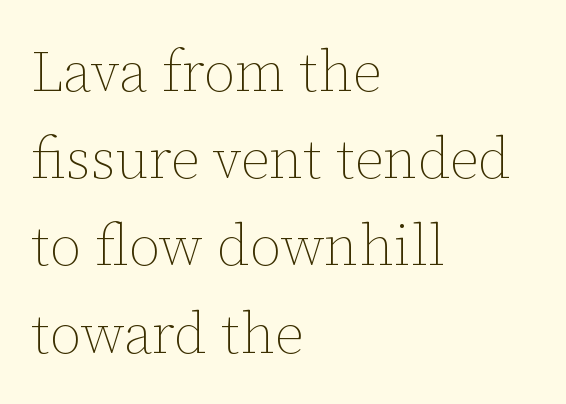
The image shows 57 px thin type, upright; set left-aligned, normal line spacing (1.53x), normal letter spacing, not underlined; low stroke contrast and a medium x-height.
